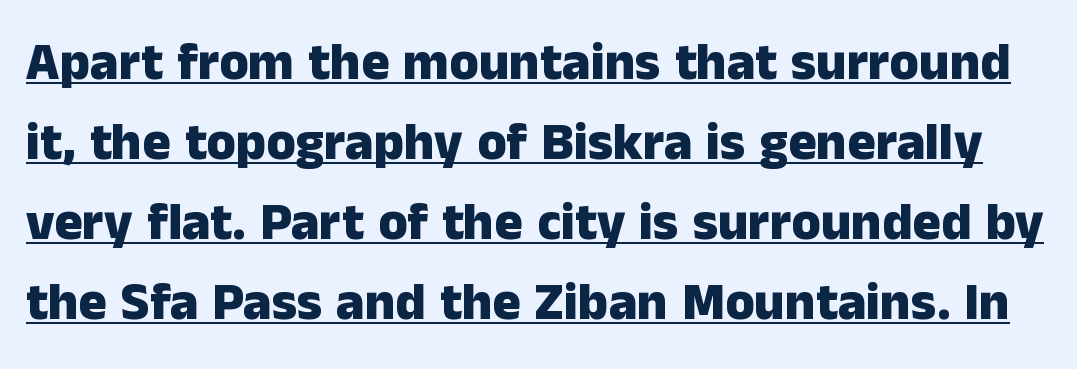
Q: Is the text bold? A: Yes.
Q: Is the text italic (slanted)? A: No, it is upright.
Q: Is the typeface a serif or a sans-serif typeface? A: Sans-serif.
Q: Is the text underlined? A: Yes.
Q: Is the spacing between letters normal or unusually wide? A: Normal.
Q: Is the spacing between lines tight, normal or loose? A: Normal.
Q: Width (condensed, normal, or wide)? A: Normal.
Q: Stroke contrast? A: Low.
Q: x-height? A: Medium.
Q: Monospaced? A: No.
